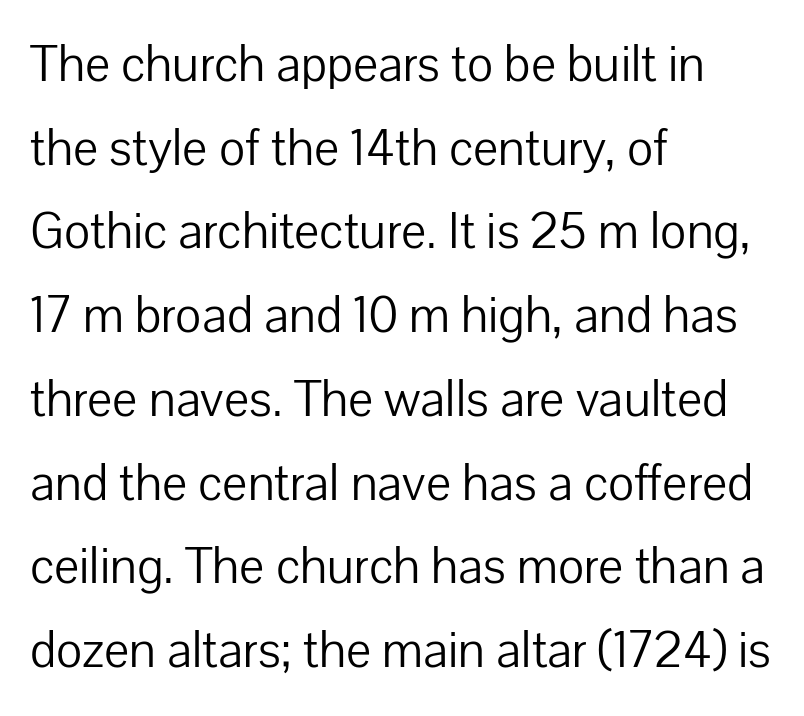
The image shows 53 px light sans-serif type, upright; set left-aligned, normal line spacing (1.58x), normal letter spacing, not underlined; low stroke contrast and a medium x-height.
